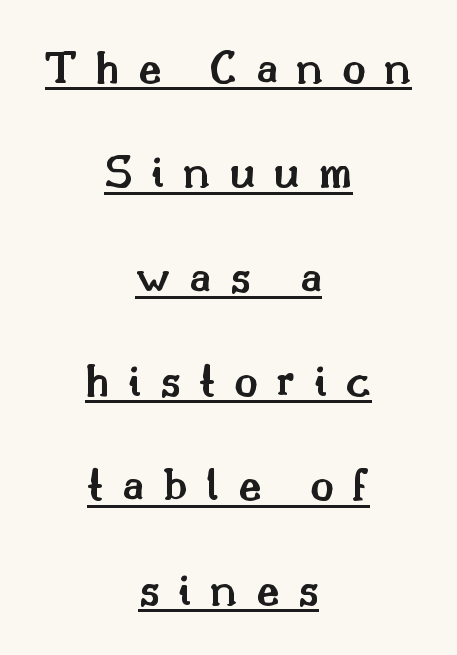
Q: Is the text bold? A: Semi-bold.
Q: Is the text italic (slanted)? A: No, it is upright.
Q: Is the typeface a serif or a sans-serif typeface? A: Serif.
Q: Is the text underlined? A: Yes.
Q: How is the paragraph aligned? A: Centered.
Q: Is the spacing between letters normal or unusually wide? A: Unusually wide.
Q: Is the spacing between lines tight, normal or loose? A: Loose.
Q: Width (condensed, normal, or wide)? A: Normal.
Q: Stroke contrast? A: Medium.
Q: x-height? A: Small.
Q: Monospaced? A: No.
